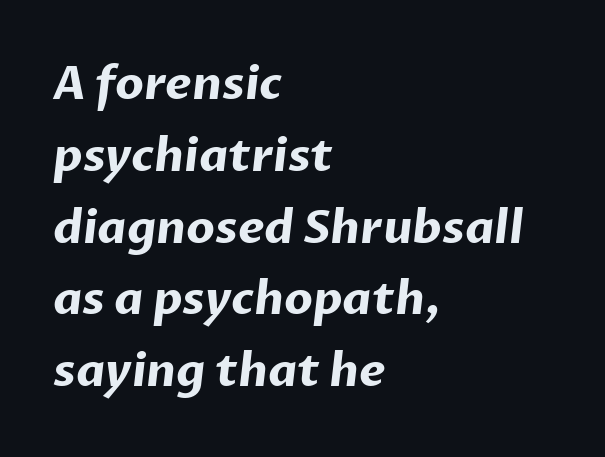
Q: Is the text bold? A: Yes.
Q: Is the typeface a serif or a sans-serif typeface? A: Sans-serif.
Q: Is the text underlined? A: No.
Q: How is the paragraph aligned? A: Left-aligned.
Q: Is the spacing between letters normal or unusually wide? A: Normal.
Q: Is the spacing between lines tight, normal or loose? A: Normal.
Q: Width (condensed, normal, or wide)? A: Normal.
Q: Stroke contrast? A: Low.
Q: x-height? A: Medium.
Q: Monospaced? A: No.
